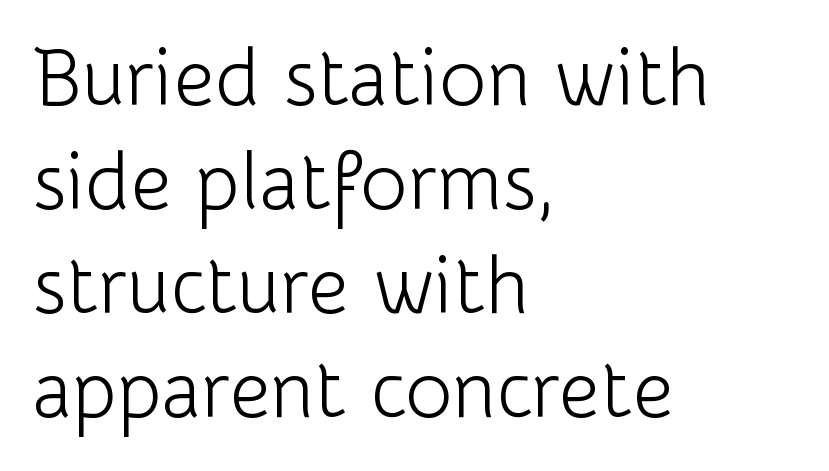
{"serif": "no", "italic": "no", "bold": "no", "weight": "light", "width": "normal", "stroke_contrast": "low", "x_height": "medium", "monospaced": "no", "underline": "no", "align": "left", "line_spacing": "normal", "line_spacing_ratio": 1.3, "letter_spacing": "normal", "letter_spacing_em": 0.0, "glyph_px": 80}
